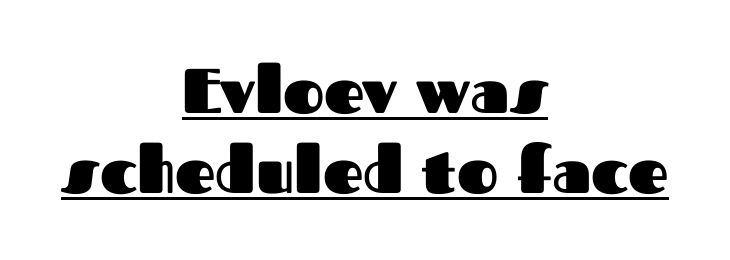
The image shows 63 px heavy sans-serif type, upright; set centered, normal line spacing (1.27x), normal letter spacing, underlined; medium stroke contrast and a medium x-height.
